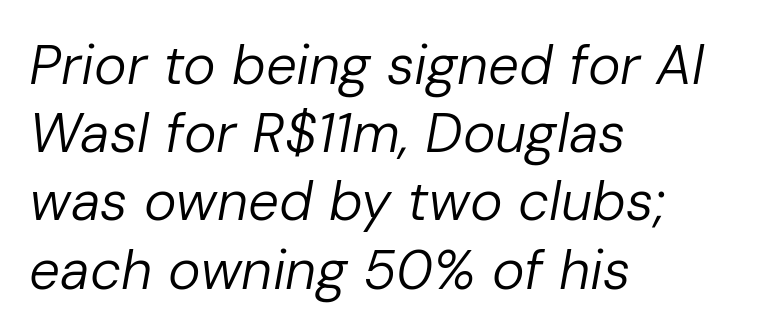
Underlining? Definitely not there. Is the type slanted? Yes — the strokes lean at a clear angle. Reading down the block, your eye returns to a fixed left position each line. Is the type heavy? It reads as light-to-regular instead.
